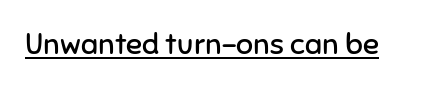
Posture: upright roman. In terms of letterspacing, this is plain default setting. No feet cap the strokes, marking this as sans-serif type. A baseline rule has been typeset under these characters.
